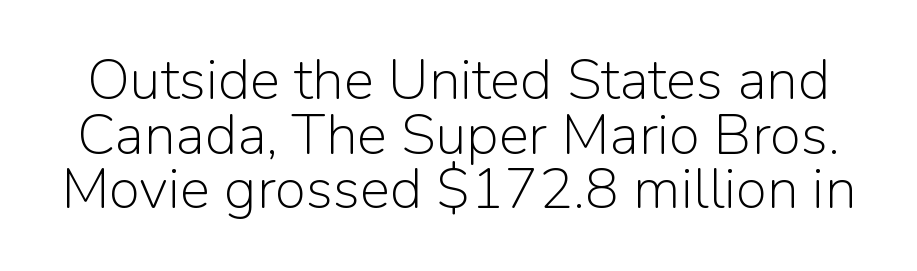
{"serif": "no", "italic": "no", "bold": "no", "weight": "light", "width": "normal", "stroke_contrast": "low", "x_height": "medium", "monospaced": "no", "underline": "no", "line_spacing": "tight", "line_spacing_ratio": 0.96, "letter_spacing": "normal", "letter_spacing_em": 0.0, "glyph_px": 57}
